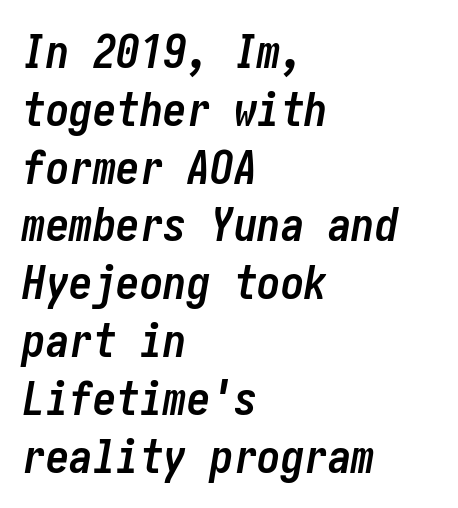
Reading down the block, your eye returns to a fixed left position each line. Compared with ordinary roman type, these characters are visibly tilted. Nothing unusual about the tracking: characters are spaced as the font intends. Has an underline been added? It has not. Students, this is bold: see how much ink each stroke carries.
